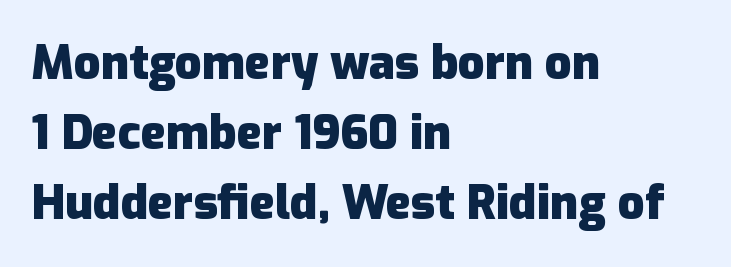
Do the letters lean? They stand straight. A normal amount of white space separates one row of letters from the next. This sample uses plain, unmodified letter spacing. Each glyph is drawn with heavy, bold strokes.
